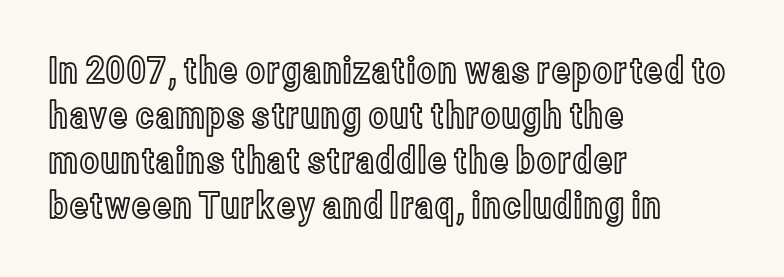
{"italic": "no", "width": "condensed", "x_height": "medium", "monospaced": "no", "underline": "no", "align": "left", "line_spacing_ratio": 1.22, "letter_spacing": "normal", "letter_spacing_em": 0.0, "glyph_px": 37}
